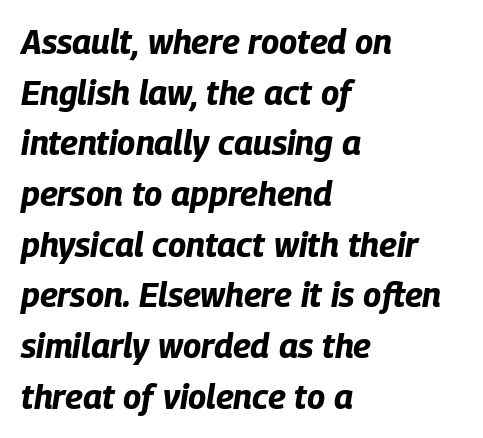
Q: Is the text bold? A: Yes.
Q: Is the text italic (slanted)? A: Yes, it leans right by about 9 degrees.
Q: Is the text underlined? A: No.
Q: How is the paragraph aligned? A: Left-aligned.
Q: Is the spacing between letters normal or unusually wide? A: Normal.
Q: Is the spacing between lines tight, normal or loose? A: Normal.
Q: Width (condensed, normal, or wide)? A: Condensed.
Q: Stroke contrast? A: Low.
Q: x-height? A: Large.
Q: Monospaced? A: No.
